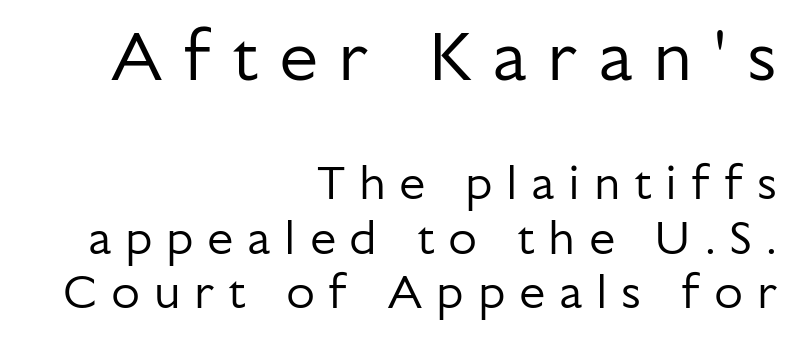
{"serif": "no", "italic": "no", "bold": "no", "weight": "regular", "width": "normal", "stroke_contrast": "low", "x_height": "medium", "monospaced": "no", "underline": "no", "align": "right", "line_spacing": "tight", "line_spacing_ratio": 1.15, "letter_spacing": "wide", "letter_spacing_em": 0.29, "larger_block": "first", "size_ratio": 1.49, "glyph_px": 70}
